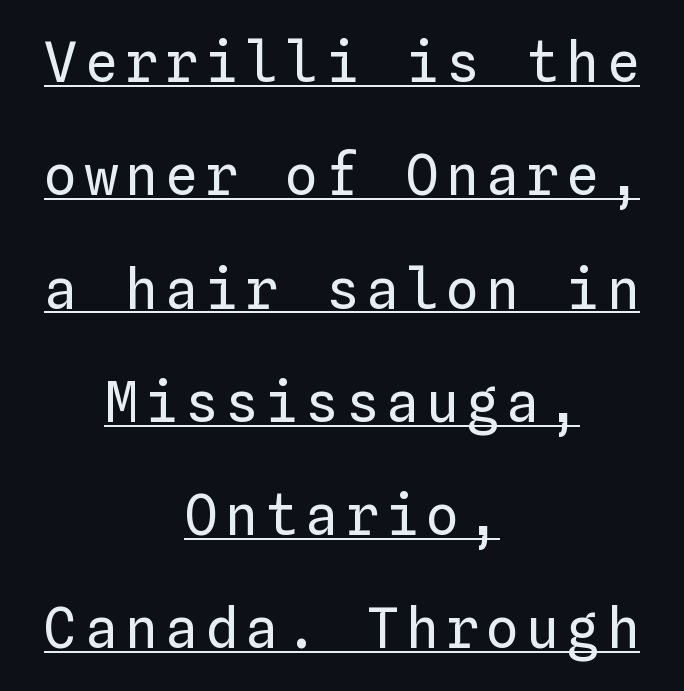
Q: Is the text bold? A: No.
Q: Is the text italic (slanted)? A: No, it is upright.
Q: Is the text underlined? A: Yes.
Q: How is the paragraph aligned? A: Centered.
Q: Is the spacing between lines tight, normal or loose? A: Loose.
Q: Width (condensed, normal, or wide)? A: Normal.
Q: Stroke contrast? A: Low.
Q: x-height? A: Medium.
Q: Monospaced? A: Yes.
